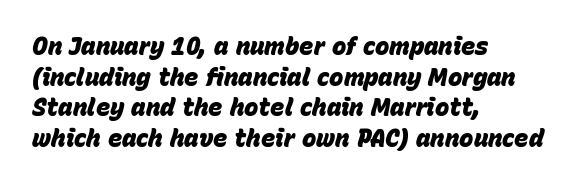
Q: Is the text bold? A: Yes.
Q: Is the text italic (slanted)? A: Yes, it leans right by about 15 degrees.
Q: Is the text underlined? A: No.
Q: How is the paragraph aligned? A: Left-aligned.
Q: Is the spacing between letters normal or unusually wide? A: Normal.
Q: Is the spacing between lines tight, normal or loose? A: Normal.
